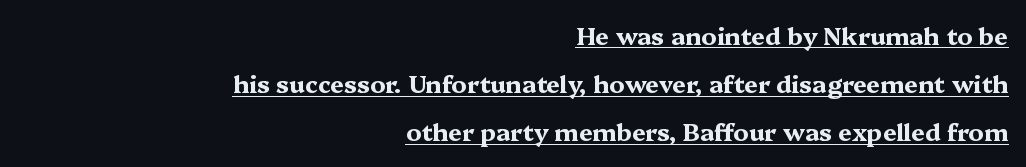
The image shows 24 px bold type, upright; set right-aligned, loose line spacing (2.01x), normal letter spacing, underlined.
